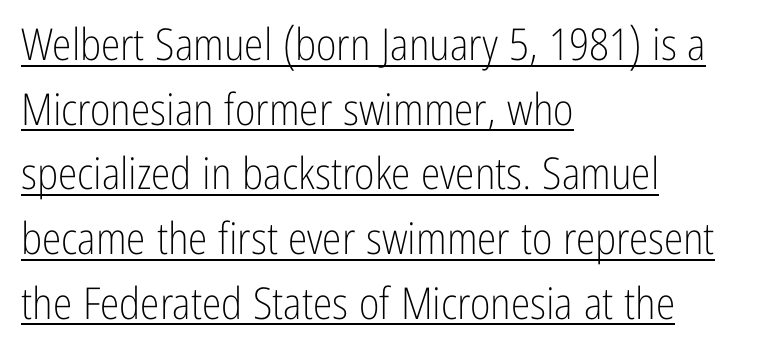
Q: Is the text bold? A: No.
Q: Is the text italic (slanted)? A: No, it is upright.
Q: Is the typeface a serif or a sans-serif typeface? A: Sans-serif.
Q: Is the text underlined? A: Yes.
Q: How is the paragraph aligned? A: Left-aligned.
Q: Is the spacing between letters normal or unusually wide? A: Normal.
Q: Is the spacing between lines tight, normal or loose? A: Normal.
Q: Width (condensed, normal, or wide)? A: Condensed.
Q: Stroke contrast? A: Low.
Q: x-height? A: Medium.
Q: Monospaced? A: No.
